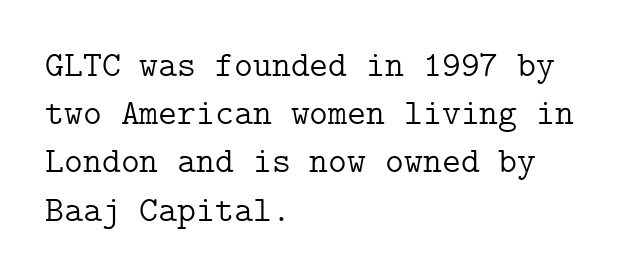
{"serif": "yes", "italic": "no", "bold": "no", "weight": "light", "width": "normal", "stroke_contrast": "low", "x_height": "medium", "underline": "no", "align": "left", "line_spacing": "normal", "line_spacing_ratio": 1.34, "letter_spacing": "normal", "letter_spacing_em": 0.0, "glyph_px": 36}
